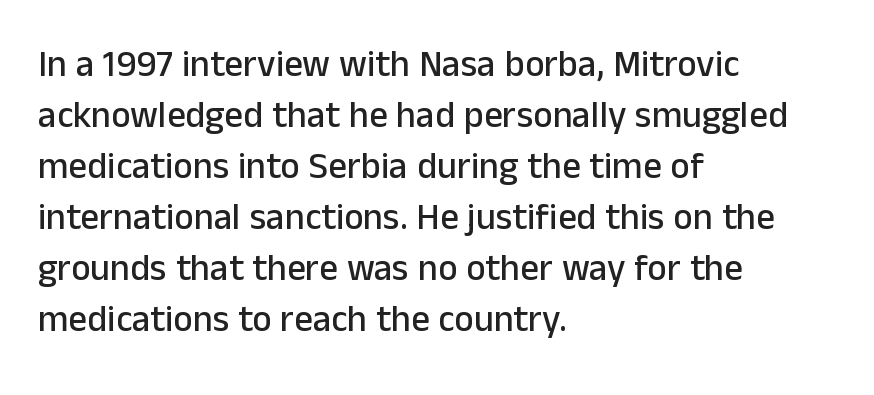
The image shows 37 px sans-serif type, upright; set left-aligned, normal line spacing (1.38x), normal letter spacing, not underlined; low stroke contrast and a medium x-height.
